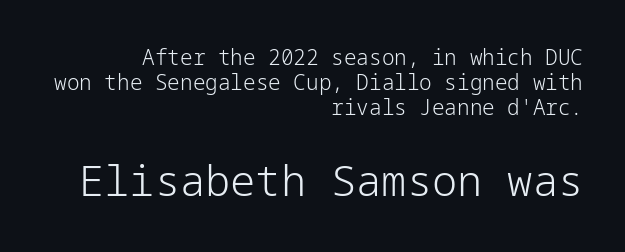
The image shows 42 px light sans-serif type, upright; set right-aligned, line spacing 1.2x, normal letter spacing, not underlined; the second (bottom) block is 2.0x larger; low stroke contrast and a medium x-height.
